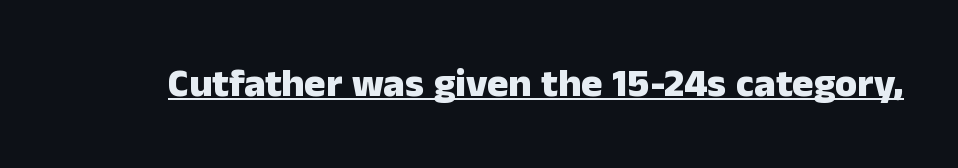
{"serif": "no", "italic": "no", "bold": "yes", "weight": "heavy", "width": "normal", "stroke_contrast": "low", "x_height": "medium", "monospaced": "no", "underline": "yes", "letter_spacing": "normal", "letter_spacing_em": 0.0, "glyph_px": 40}
